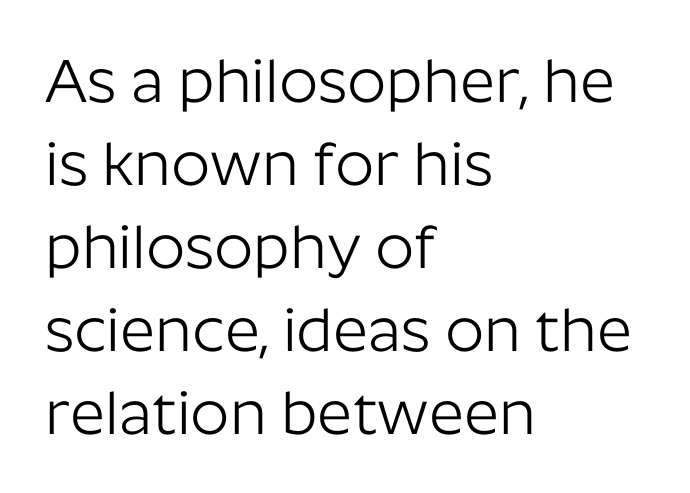
The image shows 61 px light sans-serif type, upright; set left-aligned, normal line spacing (1.36x), normal letter spacing, not underlined; low stroke contrast and a medium x-height.
